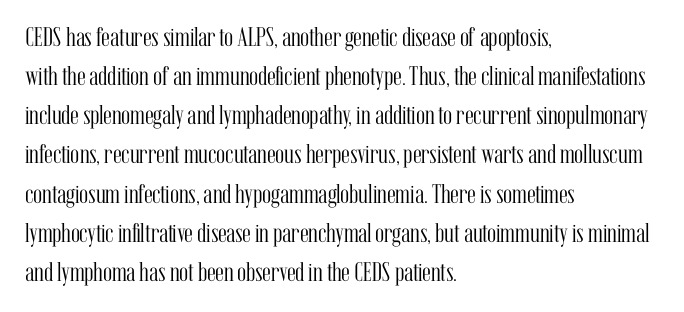
Default kerning and tracking; the words read as compact shapes. No heavy texture on the line: the type isn't bold. A roman cut, with each character standing at attention. Notice how the passage keeps a crisp vertical edge on the left only. Bare-footed words on every line.
